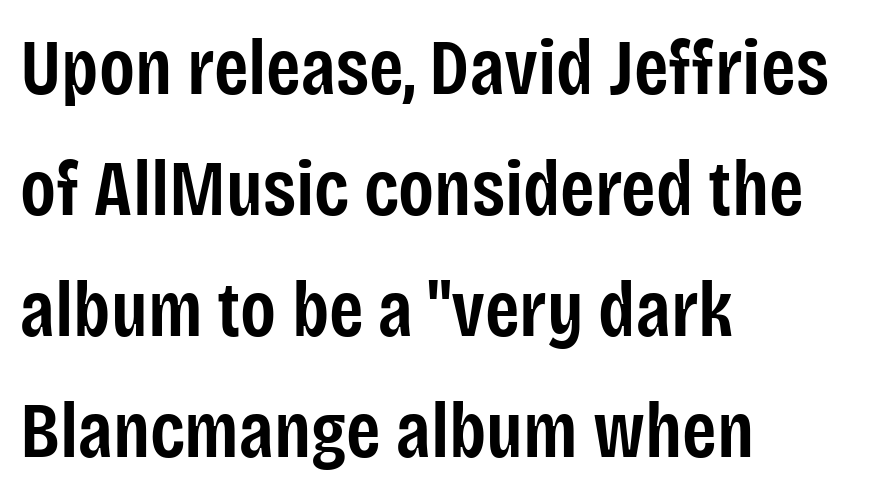
{"serif": "no", "italic": "no", "bold": "semi", "weight": "semibold", "width": "condensed", "stroke_contrast": "low", "x_height": "large", "monospaced": "no", "underline": "no", "align": "left", "line_spacing": "normal", "line_spacing_ratio": 1.53, "letter_spacing": "normal", "letter_spacing_em": 0.0, "glyph_px": 79}
